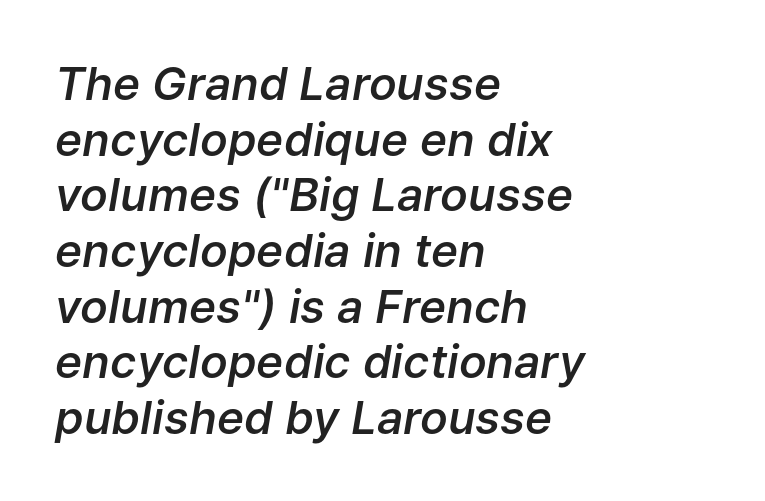
Q: Is the text bold? A: Semi-bold.
Q: Is the text italic (slanted)? A: Yes, it leans right by about 9 degrees.
Q: Is the text underlined? A: No.
Q: How is the paragraph aligned? A: Left-aligned.
Q: Is the spacing between letters normal or unusually wide? A: Normal.
Q: Width (condensed, normal, or wide)? A: Normal.
Q: Stroke contrast? A: Low.
Q: x-height? A: Medium.
Q: Monospaced? A: No.
